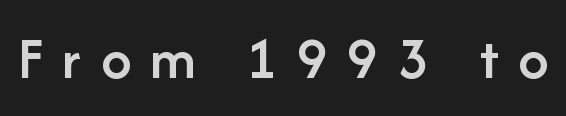
Is the type bold? Partly — it's a semibold, heavier than regular but not fully bold. The gap between lines stays unmarked. Tracking here is generous; glyphs stand well apart from one another. Every character sits straight up, as roman type does. The rendering shows plain stroke endings on the letterforms — a sans-serif design. Note the varied advance widths — an 'i' is clearly narrower than an 'm'.
